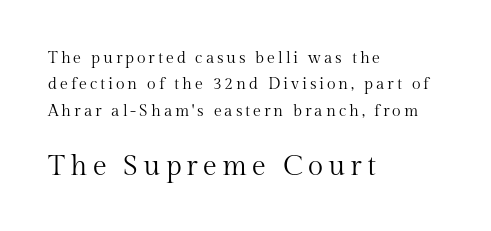
The image shows 28 px regular-weight serif type, upright; set left-aligned, normal line spacing (1.65x), not underlined; the second (bottom) block is 1.75x larger; medium stroke contrast and a medium x-height.
